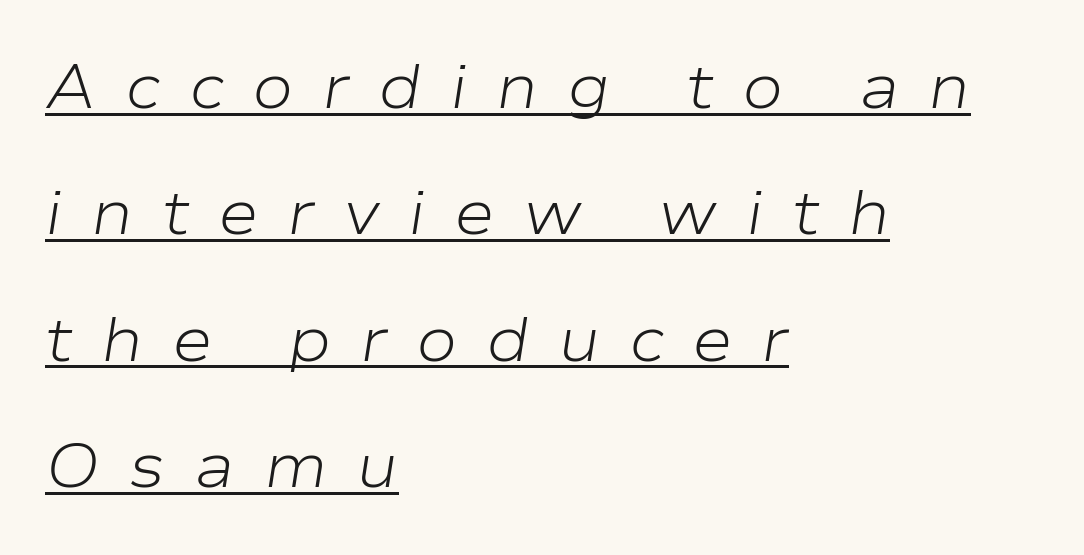
{"italic": "yes", "lean": "right", "slant_degrees": 9, "bold": "no", "weight": "light", "width": "wide", "stroke_contrast": "low", "x_height": "medium", "monospaced": "no", "underline": "yes", "align": "left", "line_spacing": "loose", "line_spacing_ratio": 2.04, "letter_spacing": "wide", "letter_spacing_em": 0.46, "glyph_px": 62}
